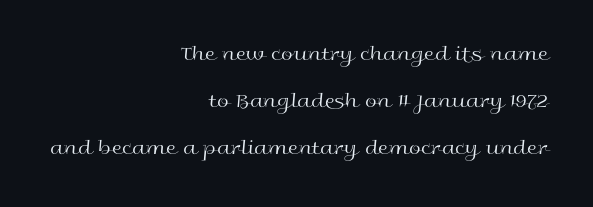
Q: Is the text bold? A: No.
Q: Is the text italic (slanted)? A: No, it is upright.
Q: Is the text underlined? A: No.
Q: How is the paragraph aligned? A: Right-aligned.
Q: Is the spacing between letters normal or unusually wide? A: Normal.
Q: Is the spacing between lines tight, normal or loose? A: Loose.
